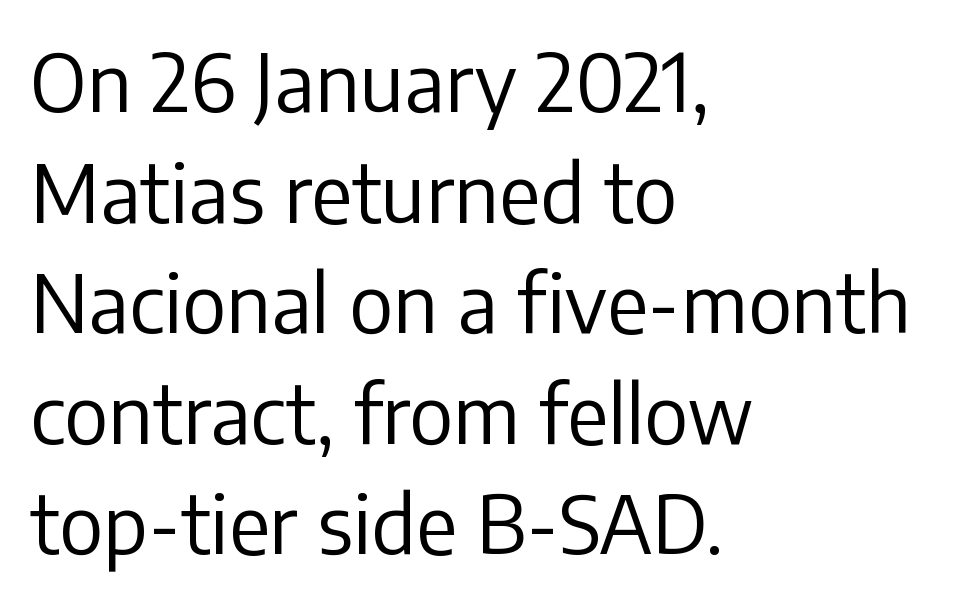
{"serif": "no", "italic": "no", "bold": "no", "weight": "regular", "width": "normal", "stroke_contrast": "low", "x_height": "medium", "monospaced": "no", "underline": "no", "align": "left", "line_spacing": "normal", "line_spacing_ratio": 1.4, "letter_spacing": "normal", "letter_spacing_em": 0.0, "glyph_px": 79}
